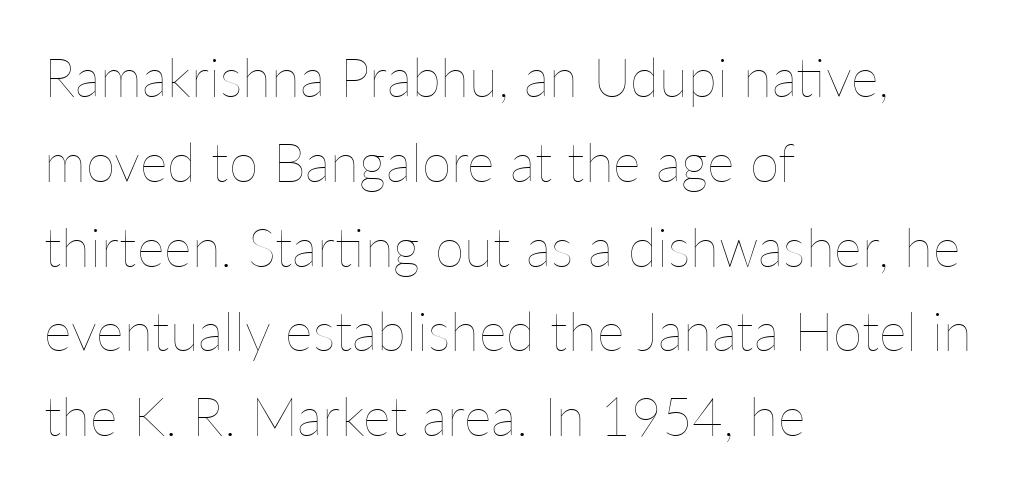
Q: Is the text bold? A: No.
Q: Is the text italic (slanted)? A: No, it is upright.
Q: Is the text underlined? A: No.
Q: How is the paragraph aligned? A: Left-aligned.
Q: Is the spacing between letters normal or unusually wide? A: Normal.
Q: Is the spacing between lines tight, normal or loose? A: Normal.
Q: Width (condensed, normal, or wide)? A: Normal.
Q: Stroke contrast? A: Low.
Q: x-height? A: Medium.
Q: Monospaced? A: No.
